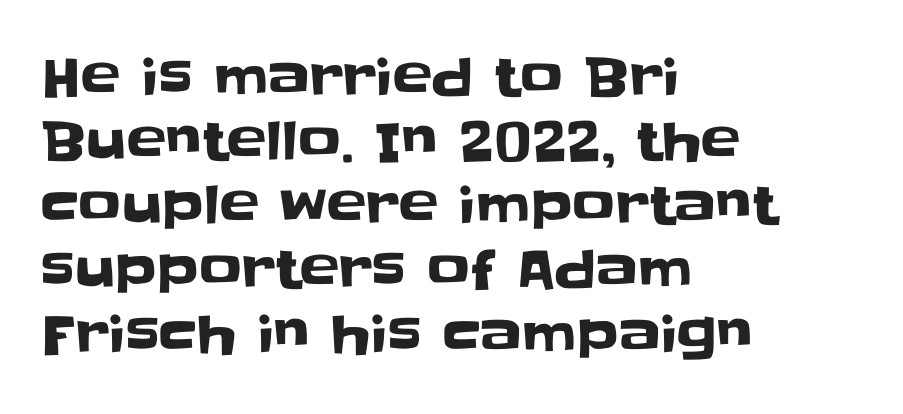
The image shows 53 px sans-serif type, upright; set left-aligned, line spacing 1.21x, normal letter spacing, not underlined; low stroke contrast and a large x-height.
